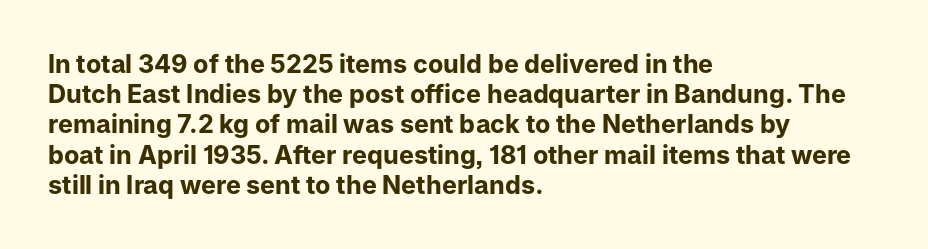
The passage shown is emphatically bold. The space directly below the letters is spotless. Tracking here is standard; glyphs follow each other at the usual distance. Where is the straight margin? On the left.
